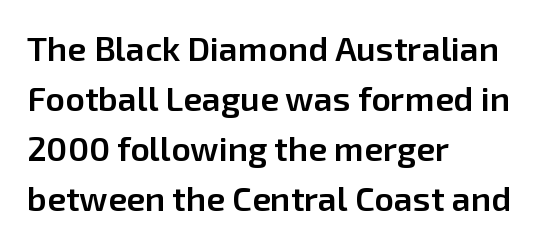
{"serif": "no", "italic": "no", "bold": "semi", "weight": "semibold", "width": "normal", "stroke_contrast": "low", "x_height": "medium", "monospaced": "no", "underline": "no", "align": "left", "line_spacing": "normal", "line_spacing_ratio": 1.47, "letter_spacing": "normal", "letter_spacing_em": 0.0, "glyph_px": 34}
